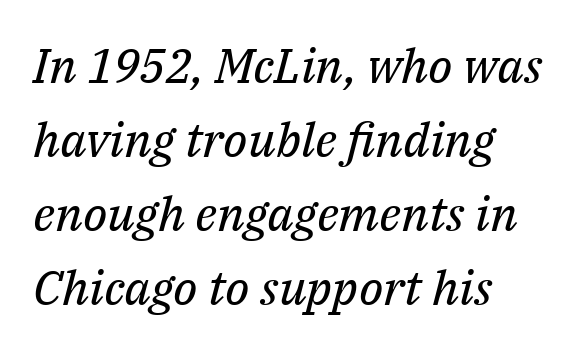
The image shows 48 px regular-weight serif type, italic (leaning right); set left-aligned, normal line spacing (1.54x), normal letter spacing, not underlined; medium stroke contrast and a medium x-height.
